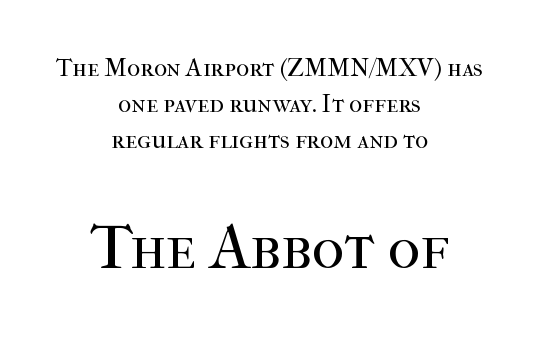
Successive baselines arrive at the customary interval. The letterforms sit at book weight or below. The string is rendered with underlining switched off. A typesetter would call this zero additional tracking. This rendering uses center alignment, leaving both contours irregular but symmetric. Vertical strokes here are truly vertical.
